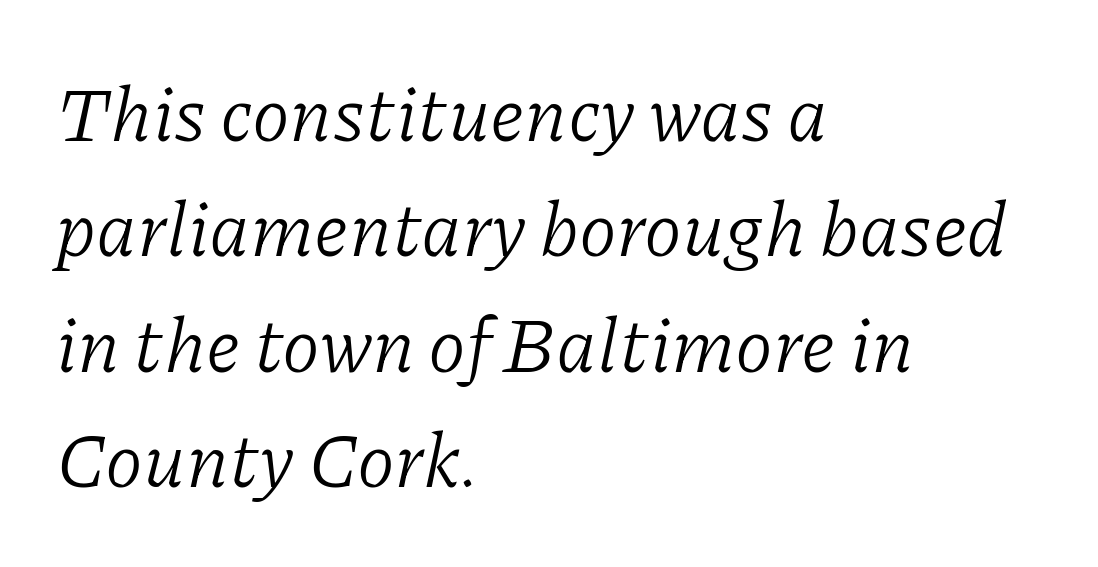
Q: Is the text bold? A: No.
Q: Is the text italic (slanted)? A: Yes, it leans right by about 11 degrees.
Q: Is the typeface a serif or a sans-serif typeface? A: Serif.
Q: Is the text underlined? A: No.
Q: How is the paragraph aligned? A: Left-aligned.
Q: Is the spacing between letters normal or unusually wide? A: Normal.
Q: Is the spacing between lines tight, normal or loose? A: Normal.
Q: Width (condensed, normal, or wide)? A: Normal.
Q: Stroke contrast? A: Low.
Q: x-height? A: Medium.
Q: Monospaced? A: No.
